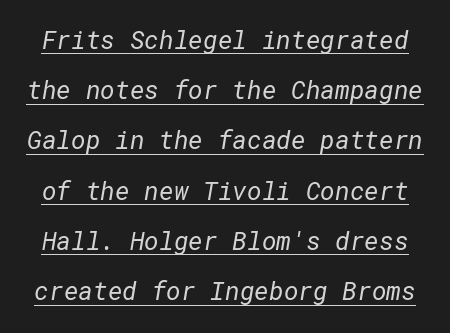
The image shows 25 px text type; set loose line spacing (2.01x), normal letter spacing, underlined.
